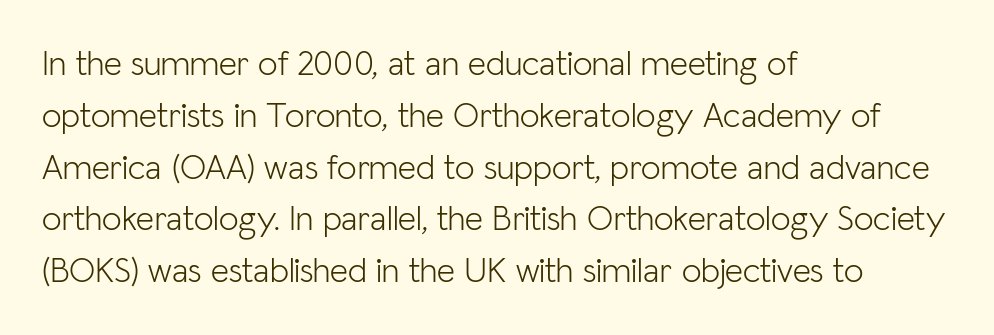
Unbolded letterforms with no extra heft. The face used here is a sans, in the tradition of grotesques and geometrics. Is this a fixed-width face? No — the glyphs have proportional, varying widths. Quick note: not italic, upright. Characters follow at the spacing the type designer built in.
